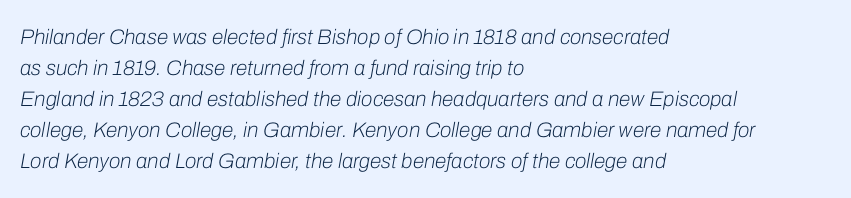
The image shows 21 px text type, italic (leaning right); set left-aligned, normal line spacing (1.48x), normal letter spacing, not underlined.
